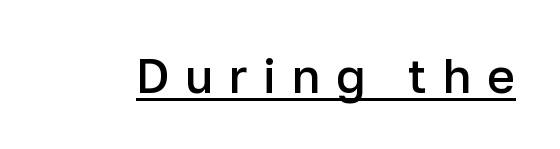
Q: Is the text bold? A: Semi-bold.
Q: Is the text italic (slanted)? A: No, it is upright.
Q: Is the typeface a serif or a sans-serif typeface? A: Sans-serif.
Q: Is the text underlined? A: Yes.
Q: Is the spacing between letters normal or unusually wide? A: Unusually wide.
Q: Width (condensed, normal, or wide)? A: Normal.
Q: Stroke contrast? A: Low.
Q: x-height? A: Medium.
Q: Monospaced? A: No.
